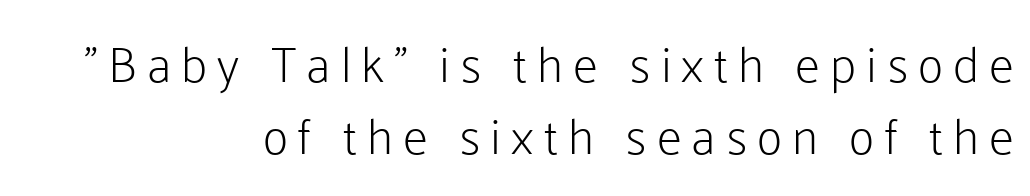
The space directly below the letters is spotless. The setting favours the right margin, as signatures and pull-quotes sometimes do. Type style note: lacks serifs. These lines are rendered in a variable-pitch font. Stroke mass is kept to a normal reading level or below. Normally led — the rows are evenly, conventionally spaced.
